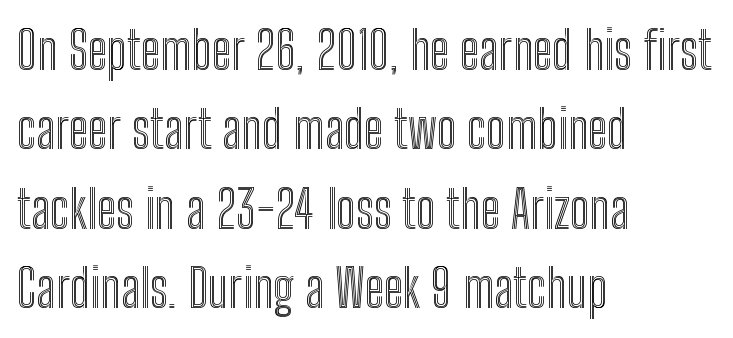
Q: Is the text italic (slanted)? A: No, it is upright.
Q: Is the text underlined? A: No.
Q: How is the paragraph aligned? A: Left-aligned.
Q: Is the spacing between letters normal or unusually wide? A: Normal.
Q: Is the spacing between lines tight, normal or loose? A: Normal.
Q: Width (condensed, normal, or wide)? A: Condensed.
Q: x-height? A: Medium.
Q: Monospaced? A: No.
